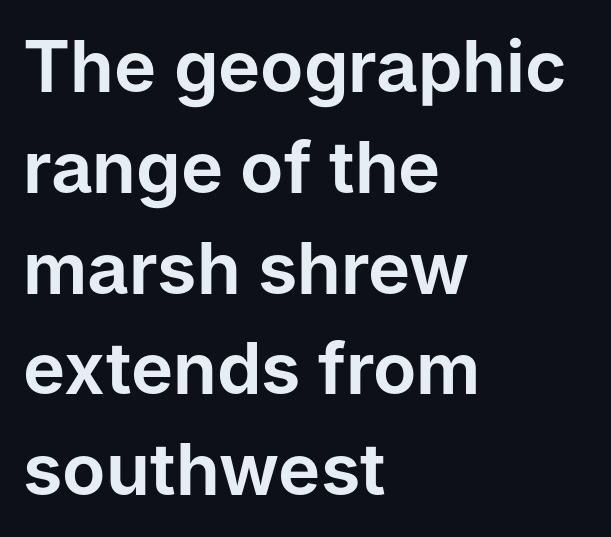
Looks like regular typesetting: each glyph gets only the width it needs. Every stem runs plumb, perpendicular to the baseline. Observe the ordinary spacing: letters are neighbours, not strangers. Leading: standard.
